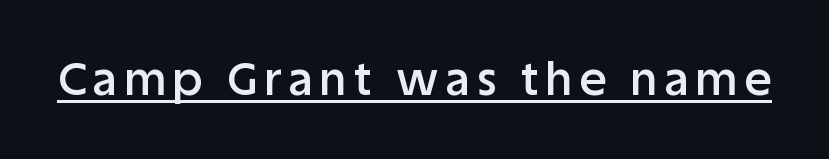
The image shows 45 px semibold sans-serif type, upright; set underlined; low stroke contrast and a large x-height.
